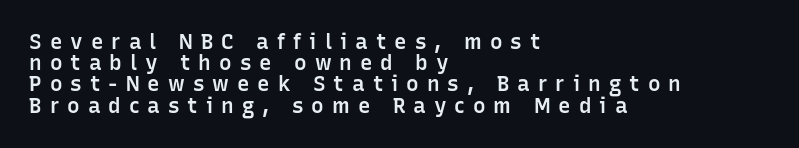
Q: Is the text bold? A: Semi-bold.
Q: Is the text italic (slanted)? A: No, it is upright.
Q: Is the text underlined? A: No.
Q: How is the paragraph aligned? A: Left-aligned.
Q: Is the spacing between letters normal or unusually wide? A: Unusually wide.
Q: Is the spacing between lines tight, normal or loose? A: Tight.
